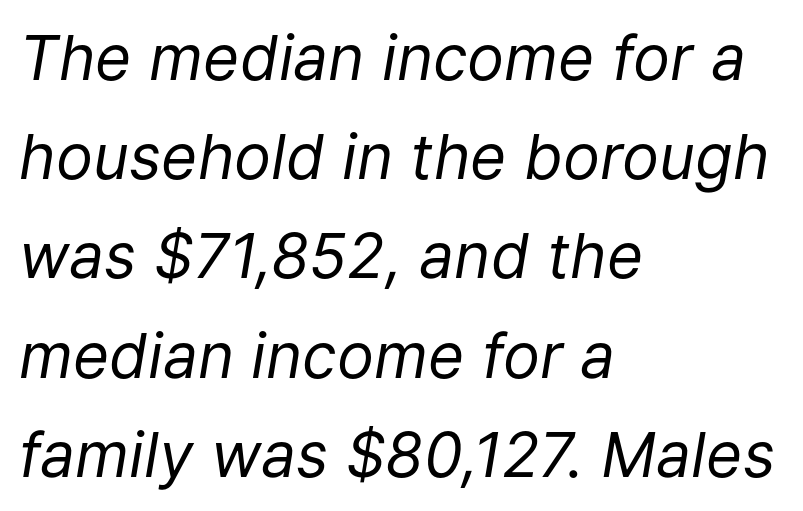
The image shows 62 px regular-weight type, italic (leaning right); set left-aligned, normal line spacing (1.6x), normal letter spacing, not underlined; low stroke contrast and a medium x-height.
